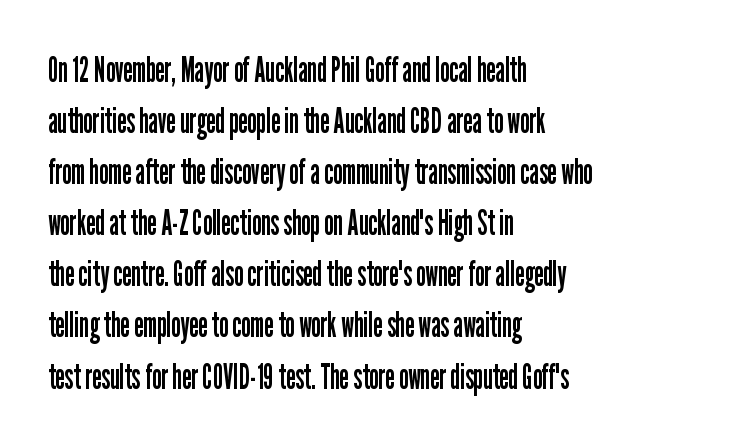
Q: Is the text bold? A: No.
Q: Is the text italic (slanted)? A: No, it is upright.
Q: Is the typeface a serif or a sans-serif typeface? A: Sans-serif.
Q: Is the text underlined? A: No.
Q: How is the paragraph aligned? A: Left-aligned.
Q: Is the spacing between letters normal or unusually wide? A: Normal.
Q: Is the spacing between lines tight, normal or loose? A: Normal.
Q: Width (condensed, normal, or wide)? A: Condensed.
Q: Stroke contrast? A: Low.
Q: x-height? A: Medium.
Q: Monospaced? A: No.
